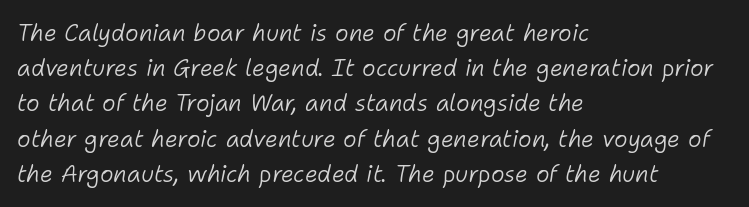
The image shows 23 px text type, italic (leaning right); set left-aligned, normal line spacing (1.53x), normal letter spacing, not underlined.
